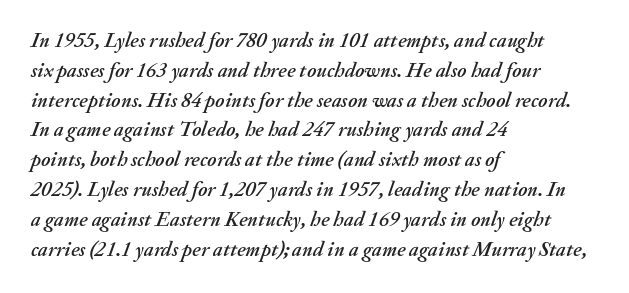
{"italic": "yes", "lean": "right", "slant_degrees": 20, "underline": "no", "align": "left", "line_spacing": "normal", "line_spacing_ratio": 1.42, "letter_spacing": "normal", "letter_spacing_em": 0.0, "glyph_px": 21}
